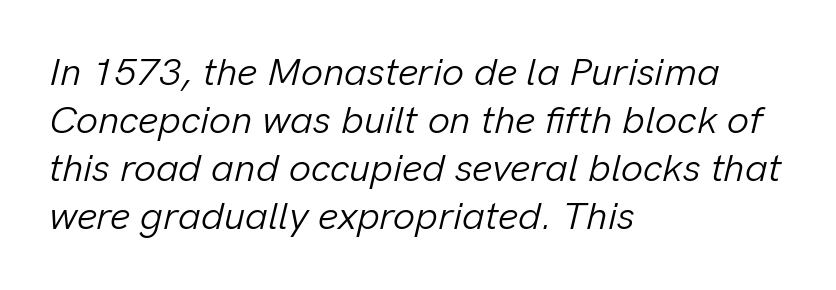
The image shows 39 px light type, italic (leaning right); set left-aligned, line spacing 1.23x, normal letter spacing, not underlined; low stroke contrast and a medium x-height.
